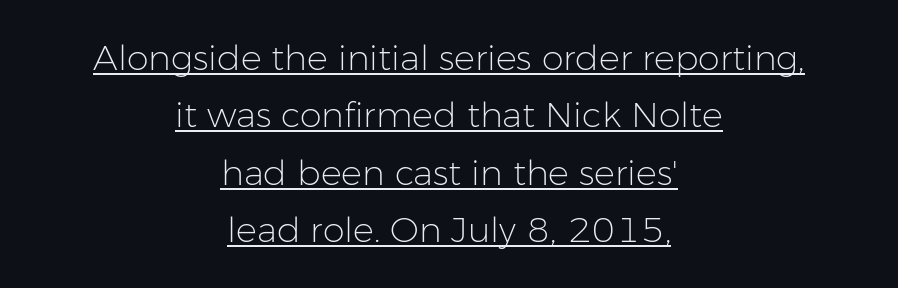
Q: Is the text bold? A: No.
Q: Is the text italic (slanted)? A: No, it is upright.
Q: Is the typeface a serif or a sans-serif typeface? A: Sans-serif.
Q: Is the text underlined? A: Yes.
Q: How is the paragraph aligned? A: Centered.
Q: Is the spacing between letters normal or unusually wide? A: Normal.
Q: Is the spacing between lines tight, normal or loose? A: Normal.
Q: Width (condensed, normal, or wide)? A: Normal.
Q: Stroke contrast? A: Low.
Q: x-height? A: Medium.
Q: Monospaced? A: No.
